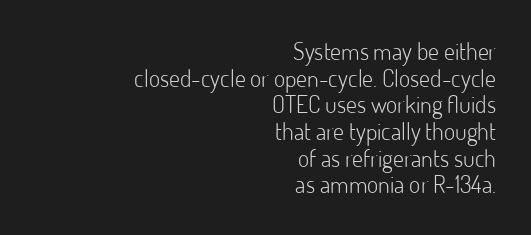
{"italic": "no", "bold": "no", "underline": "no", "align": "right", "line_spacing": "tight", "line_spacing_ratio": 1.11, "letter_spacing": "normal", "letter_spacing_em": 0.0, "glyph_px": 24}
